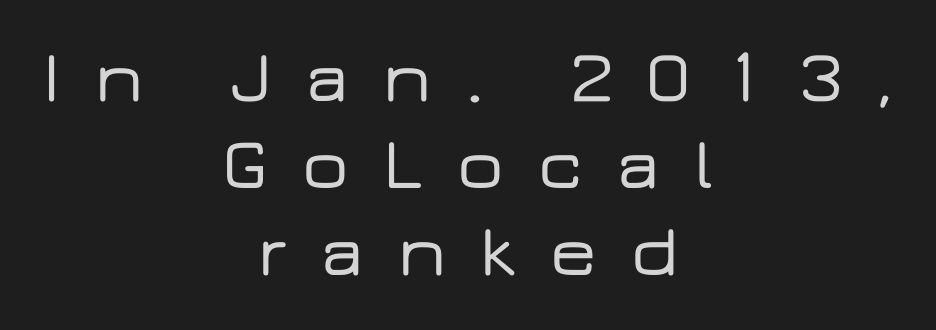
No feet cap the strokes, marking this as sans-serif type. The zone under the glyphs is completely vacant. The passage is arranged like a title page — every line centered. How are the letters spaced? Widely, with obvious added tracking.
